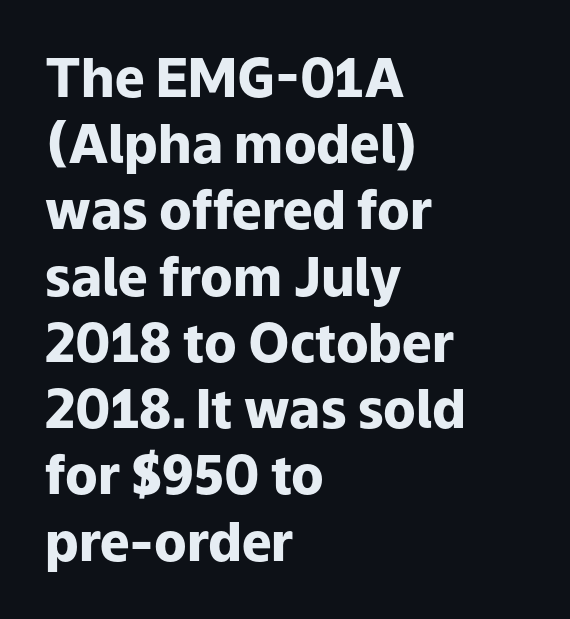
Quick note: interline space is typical. Does extra space separate the letters? No, they use regular spacing. No italicization has been applied; the sample stays upright. Compared with an ordinary text face, these strokes are far heavier — a full bold.
